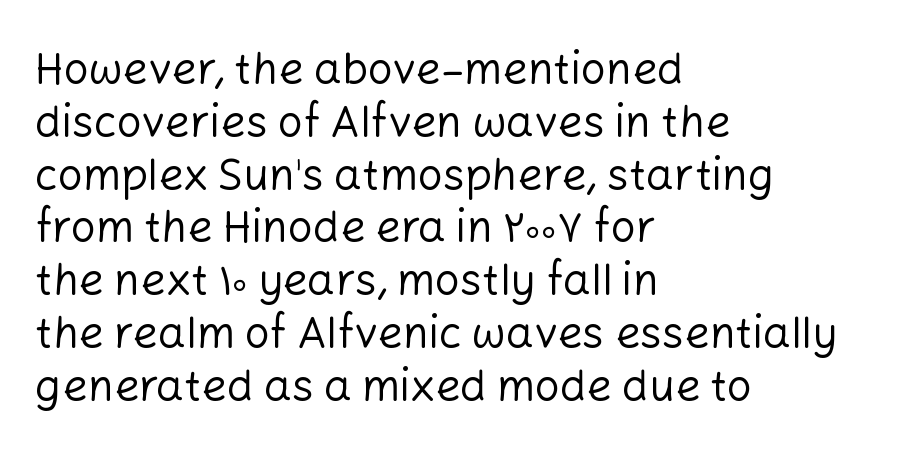
Rendered with straight, roman letterforms. Underline: absent. Note the varied advance widths — an 'i' is clearly narrower than an 'm'. If you drew a ruler down the left edge, every line would touch it. The typeface chosen for these lines omits serifs. The weight tops out at a normal text grade.
